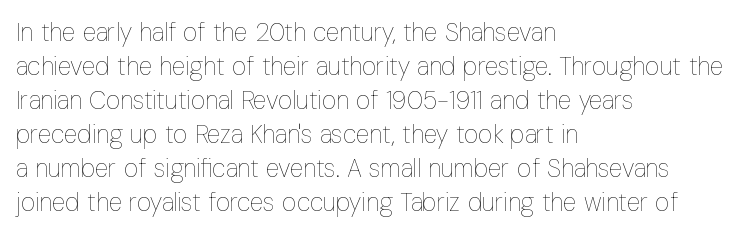
The image shows 25 px text type, upright; set left-aligned, normal line spacing (1.36x), normal letter spacing, not underlined.
